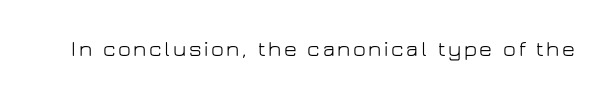
The specimen reads as upright at a glance. The face looks like a standard text weight, possibly lighter. Nobody drew a line under any word here.
